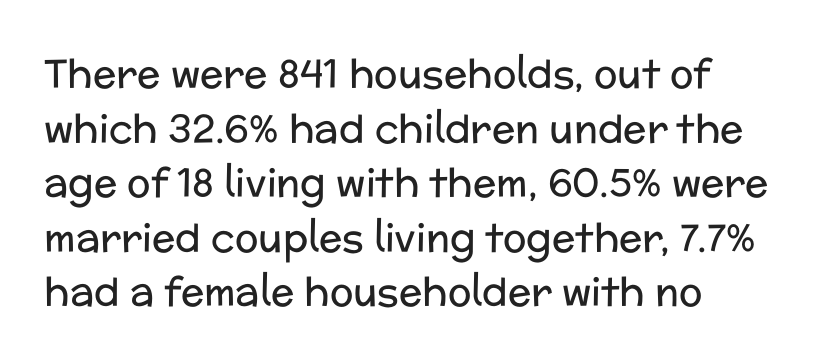
Each word holds together tightly as a unit, with standard inter-letter gaps. Counters stay open thanks to moderate or lighter strokes. This sample uses an upright cut, with every glyph sitting square on the baseline. These lines are rendered in a variable-pitch font. A normal amount of white space separates one row of letters from the next. Each row of text sits above clean, open space.
